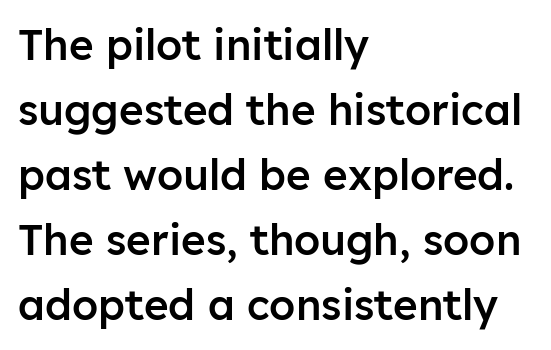
Q: Is the text bold? A: Semi-bold.
Q: Is the text italic (slanted)? A: No, it is upright.
Q: Is the typeface a serif or a sans-serif typeface? A: Sans-serif.
Q: Is the text underlined? A: No.
Q: How is the paragraph aligned? A: Left-aligned.
Q: Is the spacing between letters normal or unusually wide? A: Normal.
Q: Is the spacing between lines tight, normal or loose? A: Normal.
Q: Width (condensed, normal, or wide)? A: Normal.
Q: Stroke contrast? A: Low.
Q: x-height? A: Medium.
Q: Monospaced? A: No.
